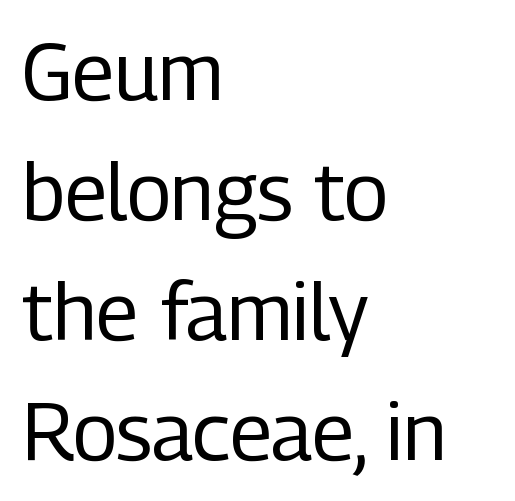
The passage shown is typeset with a sans-serif family. Line starts are locked; line ends wander. Varying glyph widths throughout — classic text-font behaviour. Nope, not italic — everything's standing straight. The rendering keeps characters at their native spacing.
